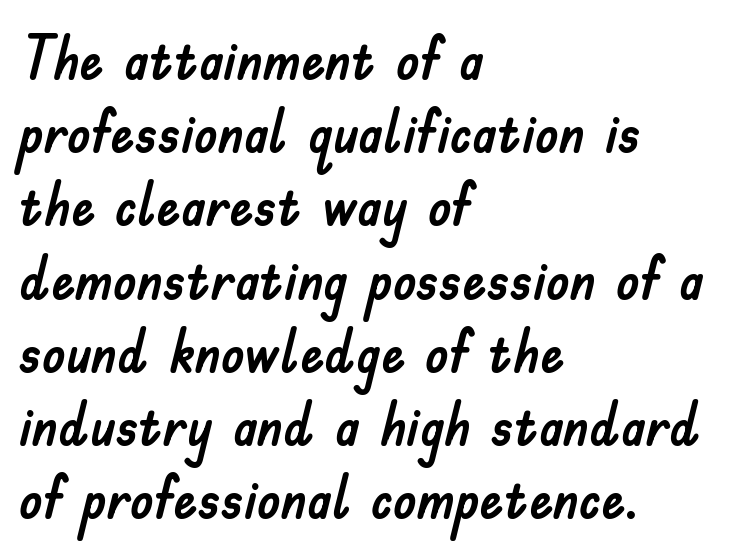
{"serif": "no", "width": "normal", "stroke_contrast": "low", "x_height": "small", "monospaced": "no", "underline": "no", "align": "left", "line_spacing_ratio": 1.22, "letter_spacing": "normal", "letter_spacing_em": 0.0, "glyph_px": 60}
